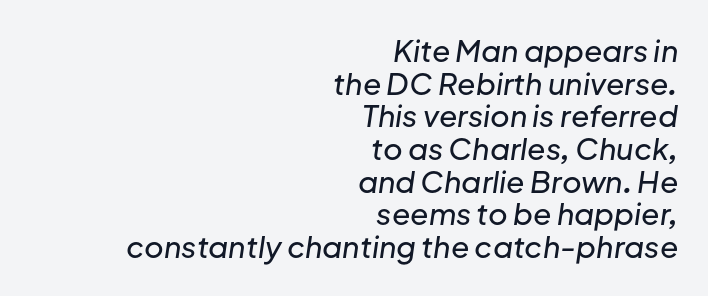
{"italic": "yes", "lean": "right", "slant_degrees": 8, "width": "normal", "stroke_contrast": "low", "x_height": "medium", "monospaced": "no", "underline": "no", "align": "right", "line_spacing": "tight", "line_spacing_ratio": 1.09, "letter_spacing": "normal", "letter_spacing_em": 0.0, "glyph_px": 30}
